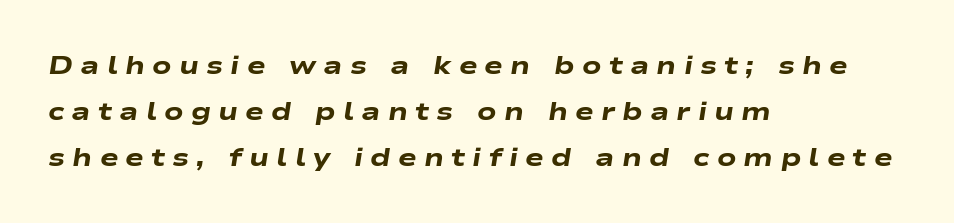
Does the lettering tilt? It does — this is italic. Each glyph is drawn with heavy, bold strokes. The gaps between neighbouring characters are conspicuously large. The ragged edge is on the right, which tells us the setting is flush left. Beneath every word, the page is bare.
